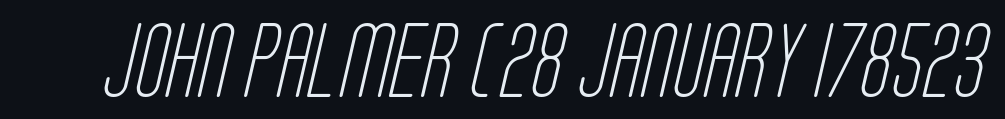
{"serif": "no", "bold": "no", "weight": "light", "width": "condensed", "stroke_contrast": "low", "x_height": "large", "monospaced": "no", "underline": "no", "letter_spacing": "normal", "letter_spacing_em": 0.0, "glyph_px": 74}
